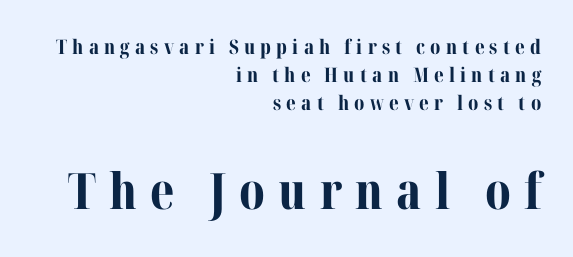
Q: Is the text bold? A: Yes.
Q: Is the text italic (slanted)? A: No, it is upright.
Q: Is the typeface a serif or a sans-serif typeface? A: Serif.
Q: Is the text underlined? A: No.
Q: How is the paragraph aligned? A: Right-aligned.
Q: Is the spacing between letters normal or unusually wide? A: Unusually wide.
Q: Is the spacing between lines tight, normal or loose? A: Normal.
Q: Which block of text is set in a larger size, the first (top) or the second (bottom)? A: The second (bottom) one.
Q: Width (condensed, normal, or wide)? A: Normal.
Q: Stroke contrast? A: Medium.
Q: x-height? A: Medium.
Q: Monospaced? A: No.
